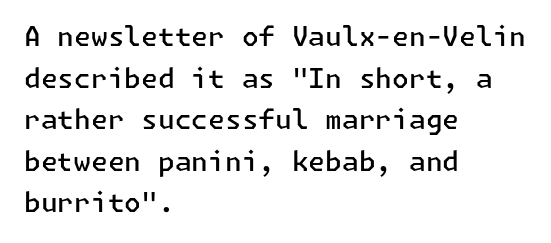
The foot of each line stays bare and open. Teacher's note: observe the even left margin — that is flush-left alignment. Summary of vertical rhythm: regular, with standard interline spacing. The typesetting leans somewhat heavy: a semibold. The lettering stays uniformly vertical, giving the passage a roman look.
